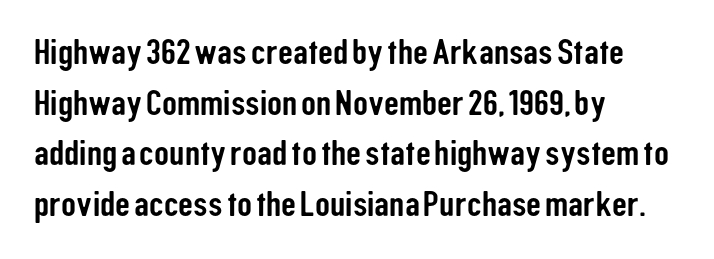
Q: Is the text italic (slanted)? A: No, it is upright.
Q: Is the typeface a serif or a sans-serif typeface? A: Sans-serif.
Q: Is the text underlined? A: No.
Q: How is the paragraph aligned? A: Left-aligned.
Q: Is the spacing between letters normal or unusually wide? A: Normal.
Q: Is the spacing between lines tight, normal or loose? A: Normal.
Q: Width (condensed, normal, or wide)? A: Condensed.
Q: Stroke contrast? A: Low.
Q: x-height? A: Medium.
Q: Monospaced? A: No.
